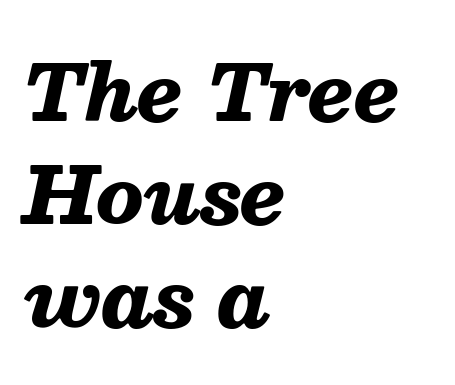
{"italic": "yes", "lean": "right", "slant_degrees": 13, "bold": "yes", "weight": "heavy", "width": "normal", "stroke_contrast": "medium", "x_height": "medium", "monospaced": "no", "underline": "no", "align": "left", "line_spacing": "normal", "line_spacing_ratio": 1.34, "letter_spacing": "normal", "letter_spacing_em": 0.0, "glyph_px": 77}
